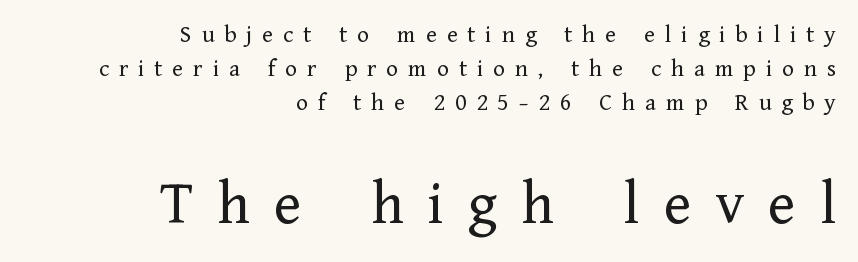
The image shows 62 px regular-weight serif type, upright; set right-aligned, normal line spacing (1.36x), unusually wide letter spacing (+0.39 em), not underlined; the second (bottom) block is 2.48x larger; low stroke contrast and a medium x-height.
